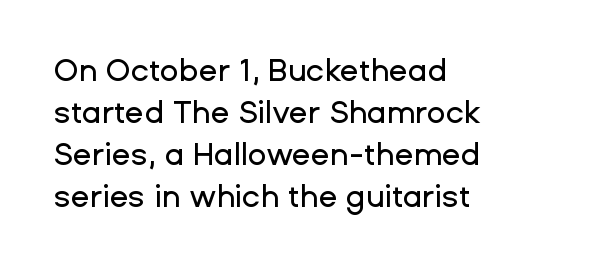
{"serif": "no", "italic": "no", "width": "normal", "stroke_contrast": "low", "x_height": "medium", "monospaced": "no", "underline": "no", "align": "left", "line_spacing": "normal", "line_spacing_ratio": 1.36, "letter_spacing": "normal", "letter_spacing_em": 0.0, "glyph_px": 31}
